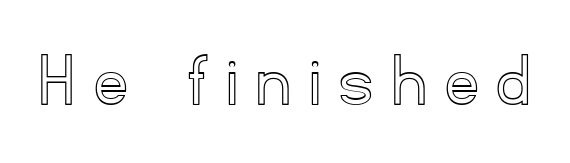
The image shows 78 px text type, upright; set unusually wide letter spacing (+0.27 em), not underlined; a small x-height.
